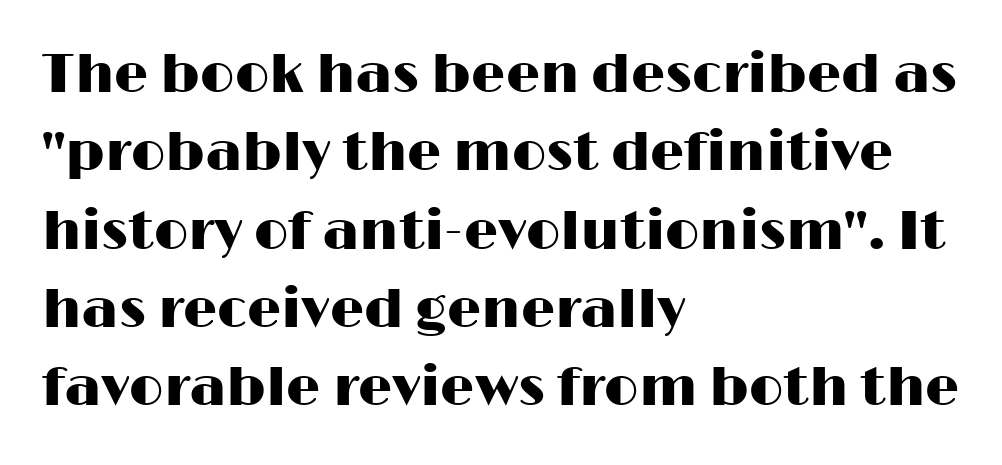
Q: Is the text italic (slanted)? A: No, it is upright.
Q: Is the typeface a serif or a sans-serif typeface? A: Sans-serif.
Q: Is the text underlined? A: No.
Q: How is the paragraph aligned? A: Left-aligned.
Q: Is the spacing between letters normal or unusually wide? A: Normal.
Q: Is the spacing between lines tight, normal or loose? A: Normal.
Q: Width (condensed, normal, or wide)? A: Wide.
Q: Stroke contrast? A: High.
Q: x-height? A: Medium.
Q: Monospaced? A: No.
